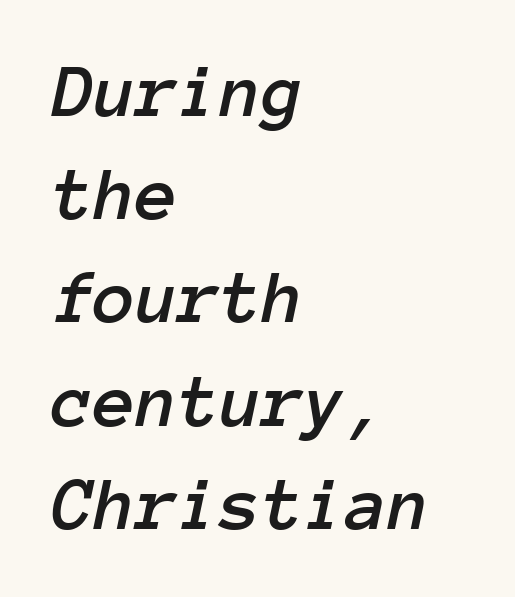
A bare baseline throughout the passage. Think of a typewriter: that constant character pitch is what you see here. Evenly set lines give the paragraph a standard silhouette. Standard letterfit; no display-style spreading of the glyphs. The rendering anchors every line to the left-hand side.
